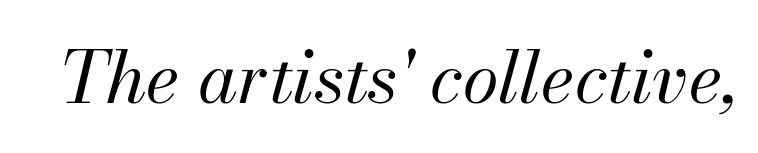
{"italic": "yes", "lean": "right", "slant_degrees": 13, "bold": "no", "weight": "regular", "width": "normal", "stroke_contrast": "medium", "x_height": "small", "monospaced": "no", "underline": "no", "letter_spacing": "normal", "letter_spacing_em": 0.0, "glyph_px": 73}
